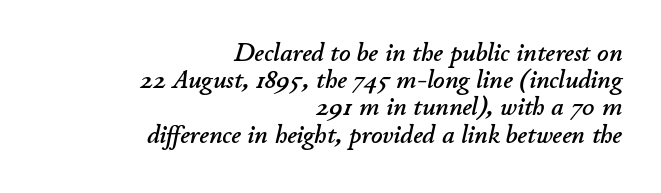
Check the space under the baseline: it is left empty. Interline gaps are noticeably narrow in this sample. Students, note that the glyphs here touch the page at normal intervals. It's the slanting kind of type.
